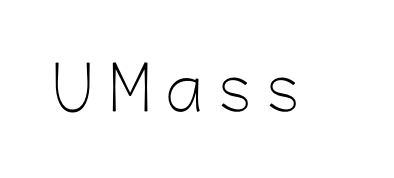
This rendering features lettering with no underline. The letterforms sit at book weight or below. The specimen reads as upright at a glance. Each letter keeps its own natural width here, so spacing adapts to shape.
